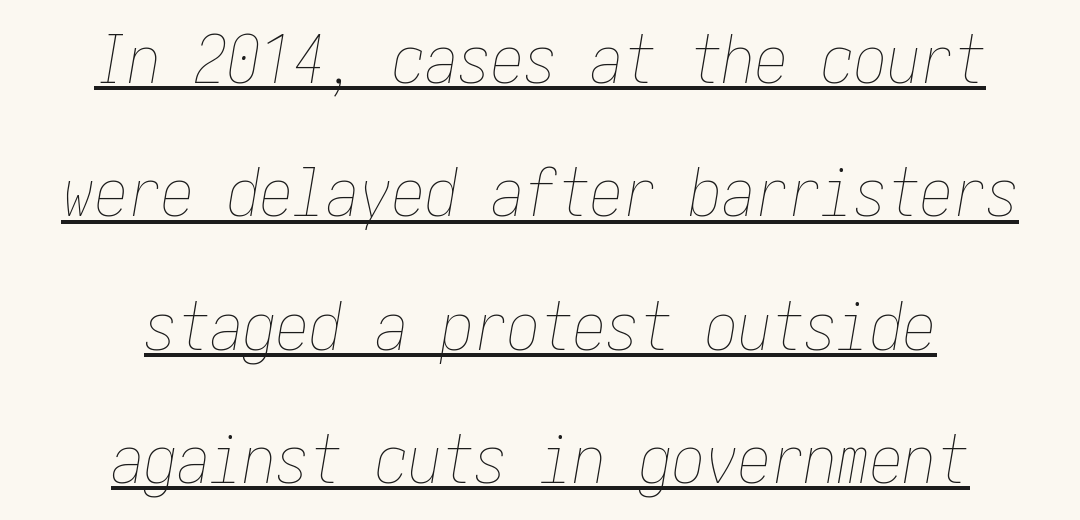
Q: Is the text bold? A: No.
Q: Is the text italic (slanted)? A: Yes, it leans right by about 10 degrees.
Q: Is the text underlined? A: Yes.
Q: How is the paragraph aligned? A: Centered.
Q: Is the spacing between letters normal or unusually wide? A: Normal.
Q: Is the spacing between lines tight, normal or loose? A: Loose.
Q: Width (condensed, normal, or wide)? A: Condensed.
Q: Stroke contrast? A: Low.
Q: x-height? A: Medium.
